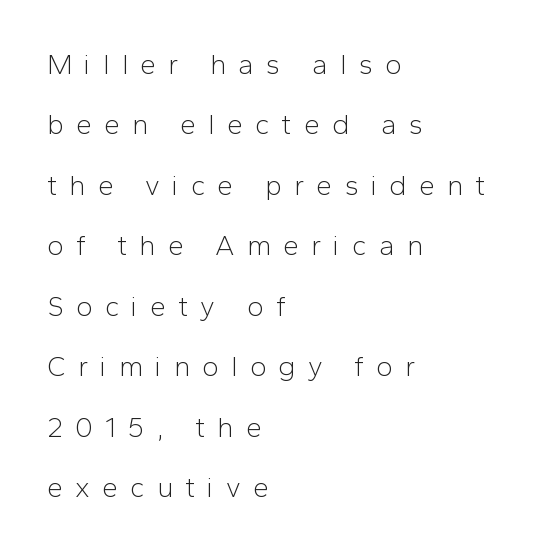
The image shows 28 px light sans-serif type, upright; set left-aligned, loose line spacing (2.16x), unusually wide letter spacing (+0.44 em), not underlined; low stroke contrast and a medium x-height.
